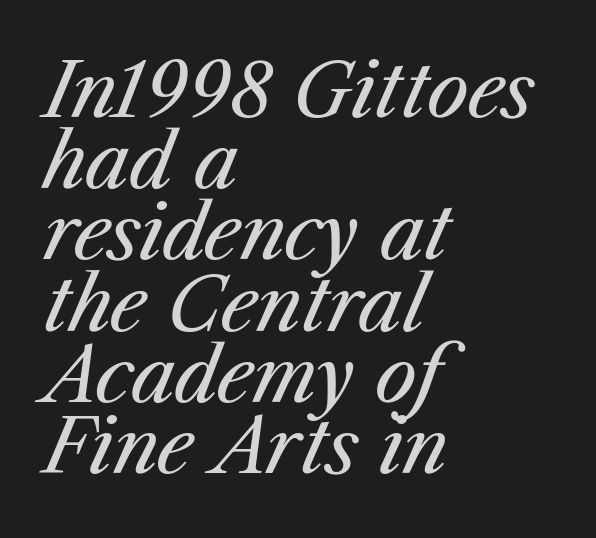
Any mark beneath the type? The region is blank. The rendering anchors every line to the left-hand side. The weight would be labelled regular, book, light, or lighter still. Interline gaps are noticeably narrow in this sample. The letters sit at their default tracking, neither squeezed nor spread.
